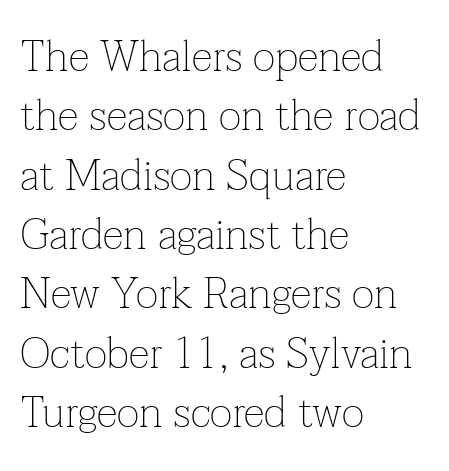
{"serif": "yes", "italic": "no", "bold": "no", "weight": "thin", "width": "normal", "stroke_contrast": "low", "x_height": "medium", "monospaced": "no", "underline": "no", "align": "left", "line_spacing": "normal", "line_spacing_ratio": 1.38, "letter_spacing": "normal", "letter_spacing_em": 0.0, "glyph_px": 43}
